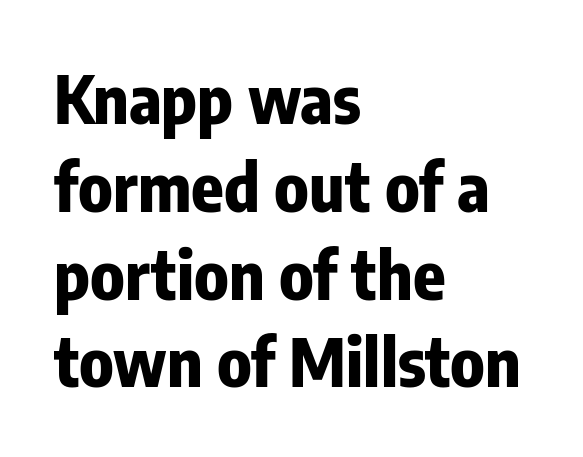
The image shows 67 px bold, condensed sans-serif type, upright; set left-aligned, normal line spacing (1.31x), normal letter spacing, not underlined; low stroke contrast and a medium x-height.
